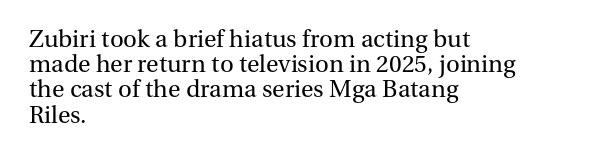
{"italic": "no", "bold": "no", "underline": "no", "align": "left", "line_spacing": "tight", "line_spacing_ratio": 1.05, "letter_spacing": "normal", "letter_spacing_em": 0.0, "glyph_px": 24}
